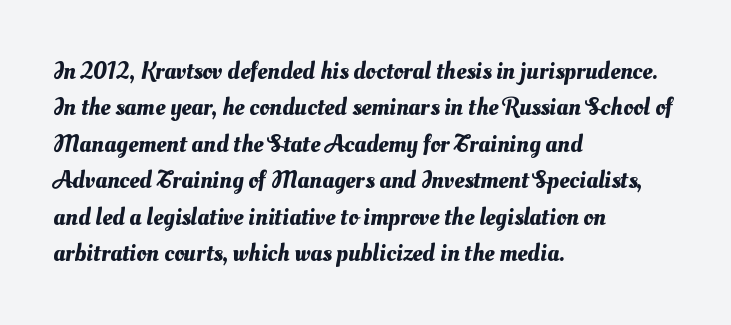
{"underline": "no", "align": "left", "line_spacing": "normal", "line_spacing_ratio": 1.46, "letter_spacing": "normal", "letter_spacing_em": 0.0, "glyph_px": 25}
